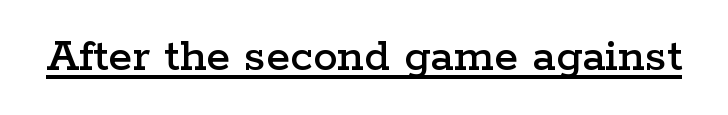
The image shows 49 px wide serif type, upright; set normal letter spacing, underlined; low stroke contrast and a medium x-height.
